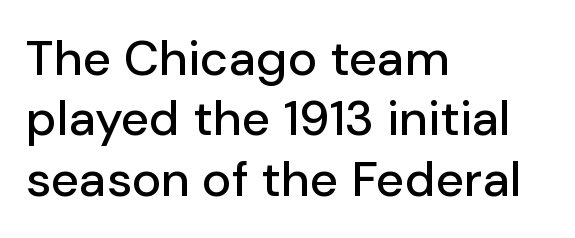
{"serif": "no", "italic": "no", "width": "normal", "stroke_contrast": "low", "x_height": "medium", "monospaced": "no", "underline": "no", "align": "left", "line_spacing_ratio": 1.23, "letter_spacing": "normal", "letter_spacing_em": 0.0, "glyph_px": 49}
